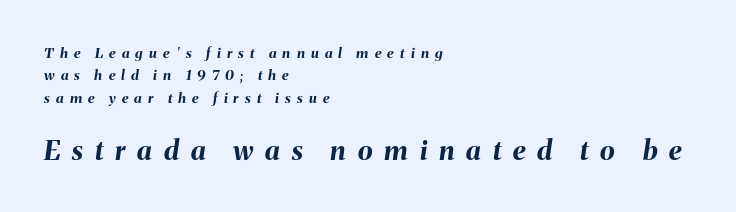
Q: Is the text bold? A: Yes.
Q: Is the text italic (slanted)? A: Yes, it leans right by about 8 degrees.
Q: Is the text underlined? A: No.
Q: How is the paragraph aligned? A: Left-aligned.
Q: Is the spacing between letters normal or unusually wide? A: Unusually wide.
Q: Is the spacing between lines tight, normal or loose? A: Normal.
Q: Which block of text is set in a larger size, the first (top) or the second (bottom)? A: The second (bottom) one.
